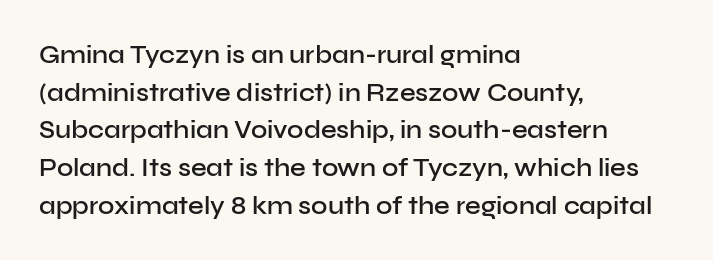
Q: Is the text bold? A: Semi-bold.
Q: Is the text italic (slanted)? A: No, it is upright.
Q: Is the text underlined? A: No.
Q: How is the paragraph aligned? A: Left-aligned.
Q: Is the spacing between letters normal or unusually wide? A: Normal.
Q: Is the spacing between lines tight, normal or loose? A: Normal.
